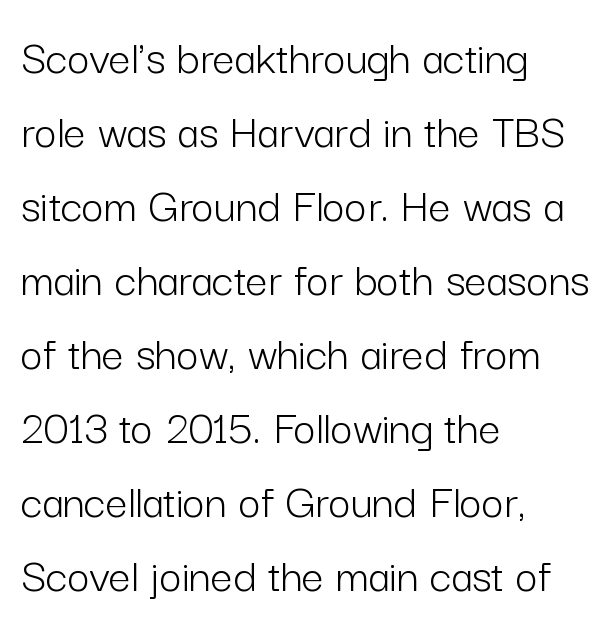
Q: Is the text bold? A: No.
Q: Is the text italic (slanted)? A: No, it is upright.
Q: Is the typeface a serif or a sans-serif typeface? A: Sans-serif.
Q: Is the text underlined? A: No.
Q: How is the paragraph aligned? A: Left-aligned.
Q: Is the spacing between letters normal or unusually wide? A: Normal.
Q: Is the spacing between lines tight, normal or loose? A: Normal.
Q: Width (condensed, normal, or wide)? A: Normal.
Q: Stroke contrast? A: Low.
Q: x-height? A: Medium.
Q: Monospaced? A: No.
